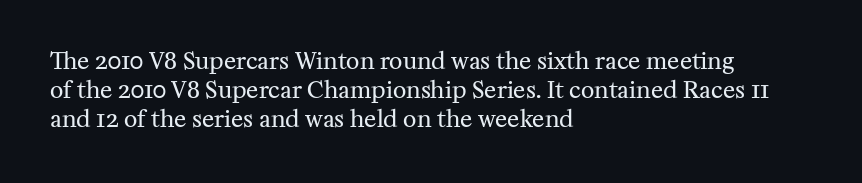
Nothing unusual about the tracking: characters are spaced as the font intends. Caption: multi-line text, flush left, ragged right. How would I describe the line gaps? Plain and ordinary. Unbolded letterforms with no extra heft.
